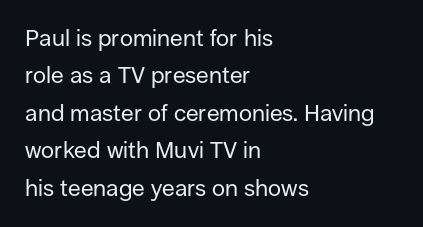
The image shows 23 px text type, upright; set left-aligned, normal line spacing (1.63x), normal letter spacing, not underlined.
